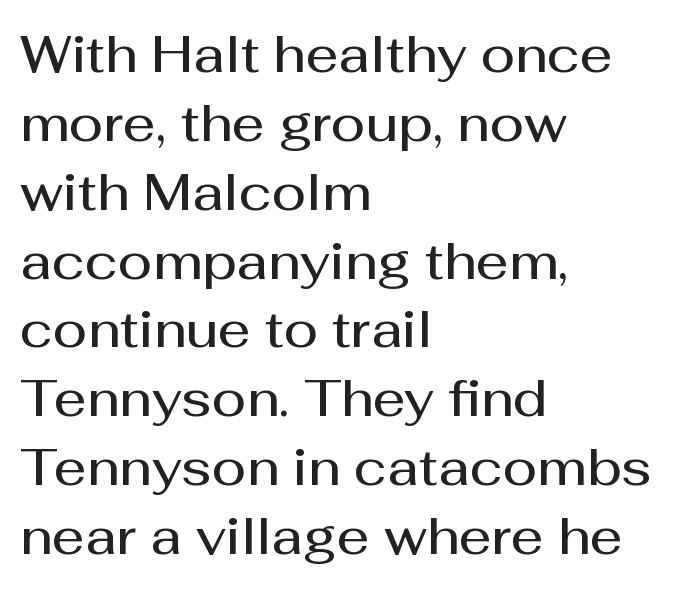
Q: Is the text bold? A: Semi-bold.
Q: Is the text italic (slanted)? A: No, it is upright.
Q: Is the typeface a serif or a sans-serif typeface? A: Sans-serif.
Q: Is the text underlined? A: No.
Q: How is the paragraph aligned? A: Left-aligned.
Q: Is the spacing between letters normal or unusually wide? A: Normal.
Q: Is the spacing between lines tight, normal or loose? A: Normal.
Q: Width (condensed, normal, or wide)? A: Normal.
Q: Stroke contrast? A: Medium.
Q: x-height? A: Medium.
Q: Monospaced? A: No.
